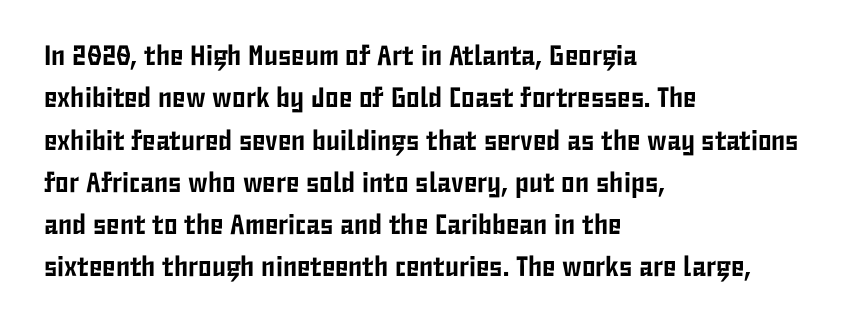
Q: Is the text italic (slanted)? A: No, it is upright.
Q: Is the typeface a serif or a sans-serif typeface? A: Sans-serif.
Q: Is the text underlined? A: No.
Q: How is the paragraph aligned? A: Left-aligned.
Q: Is the spacing between letters normal or unusually wide? A: Normal.
Q: Is the spacing between lines tight, normal or loose? A: Normal.
Q: Width (condensed, normal, or wide)? A: Condensed.
Q: Stroke contrast? A: Low.
Q: x-height? A: Medium.
Q: Monospaced? A: No.
